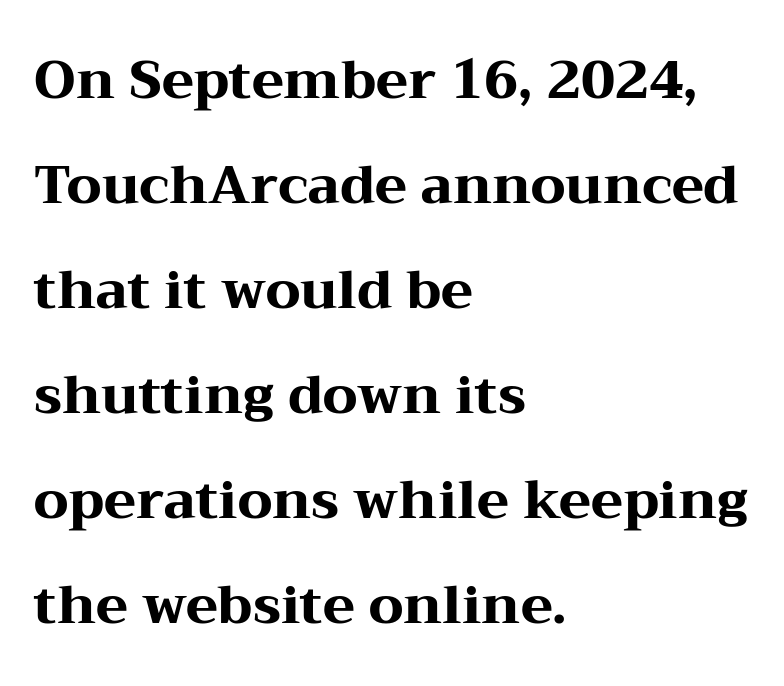
Does the weight exceed regular? Yes, all the way to bold. The face used here is proportionally spaced, like ordinary book or web type. Every character sits straight up, as roman type does. Every row of glyphs begins at an identical x-position on the left. The rendering uses a large line-height, opening up the rows. The letters carry serifs — small finishing strokes at the ends of their stems.
